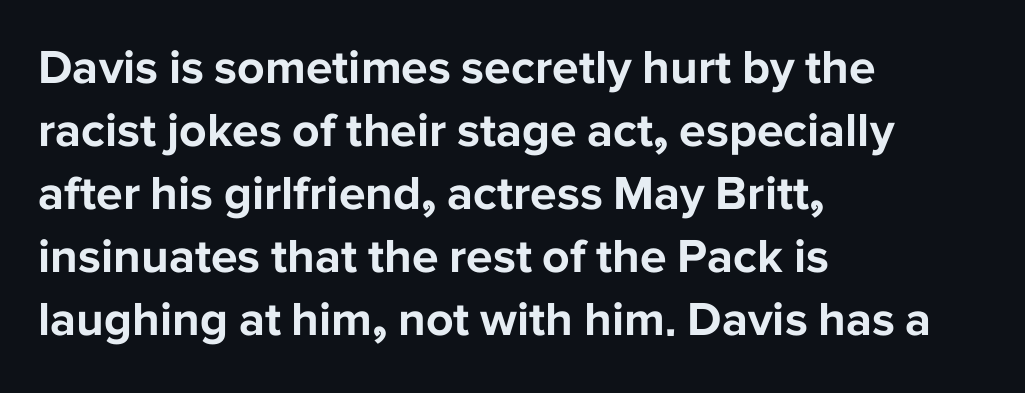
Q: Is the text bold? A: Yes.
Q: Is the text italic (slanted)? A: No, it is upright.
Q: Is the typeface a serif or a sans-serif typeface? A: Sans-serif.
Q: Is the text underlined? A: No.
Q: How is the paragraph aligned? A: Left-aligned.
Q: Is the spacing between letters normal or unusually wide? A: Normal.
Q: Is the spacing between lines tight, normal or loose? A: Normal.
Q: Width (condensed, normal, or wide)? A: Normal.
Q: Stroke contrast? A: Low.
Q: x-height? A: Medium.
Q: Monospaced? A: No.
